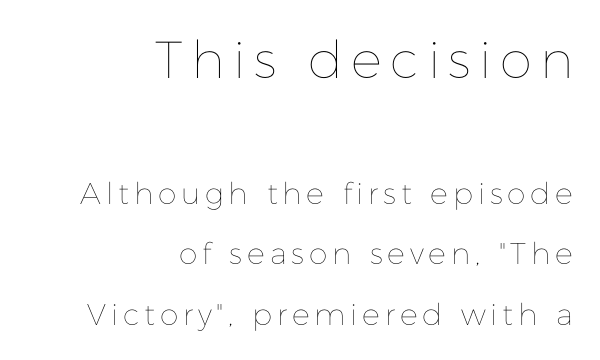
{"italic": "no", "bold": "no", "weight": "thin", "width": "normal", "stroke_contrast": "low", "x_height": "medium", "monospaced": "no", "underline": "no", "align": "right", "line_spacing": "loose", "line_spacing_ratio": 2.02, "larger_block": "first", "size_ratio": 1.73, "glyph_px": 52}
